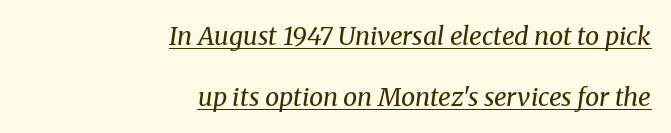
The image shows 25 px text type, italic (leaning right); set right-aligned, loose line spacing (2.44x), normal letter spacing, underlined.
